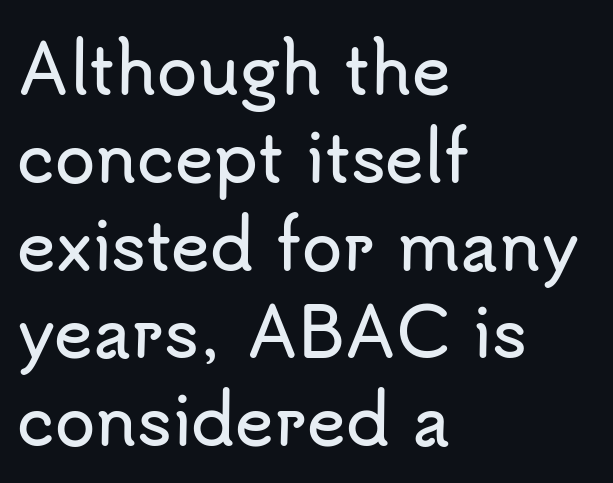
{"serif": "no", "italic": "no", "width": "normal", "stroke_contrast": "low", "x_height": "small", "monospaced": "no", "underline": "no", "align": "left", "line_spacing": "normal", "line_spacing_ratio": 1.33, "letter_spacing": "normal", "letter_spacing_em": 0.0, "glyph_px": 66}
